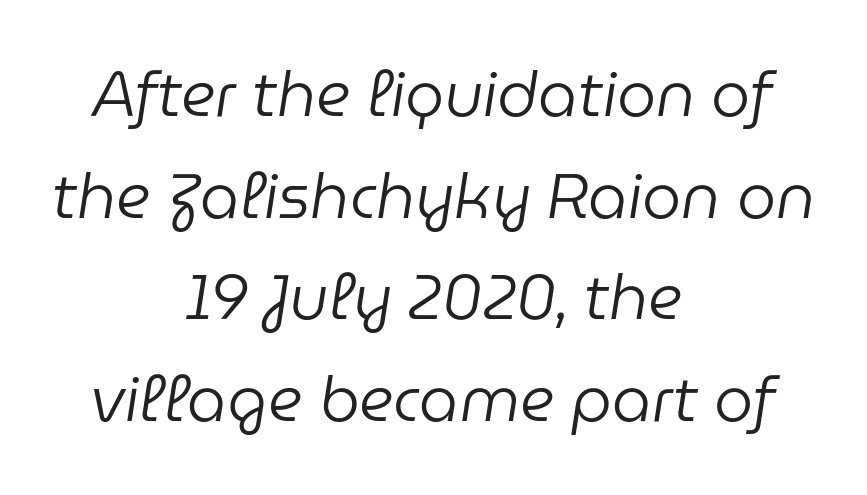
{"italic": "yes", "lean": "right", "slant_degrees": 9, "bold": "no", "weight": "regular", "width": "normal", "stroke_contrast": "low", "x_height": "medium", "monospaced": "no", "underline": "no", "align": "center", "line_spacing": "normal", "line_spacing_ratio": 1.64, "letter_spacing": "normal", "letter_spacing_em": 0.0, "glyph_px": 62}
